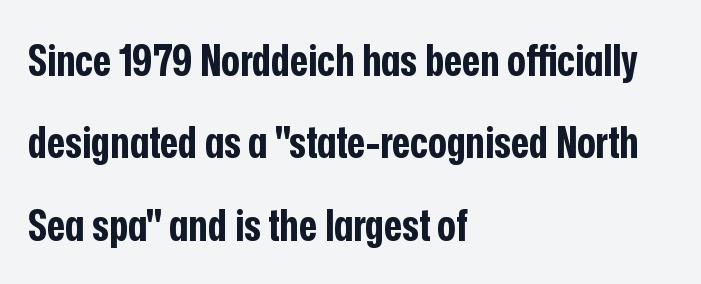
{"serif": "no", "italic": "no", "bold": "yes", "weight": "bold", "width": "condensed", "stroke_contrast": "low", "x_height": "medium", "monospaced": "no", "underline": "no", "align": "left", "line_spacing_ratio": 1.87, "letter_spacing": "normal", "letter_spacing_em": 0.0, "glyph_px": 44}
